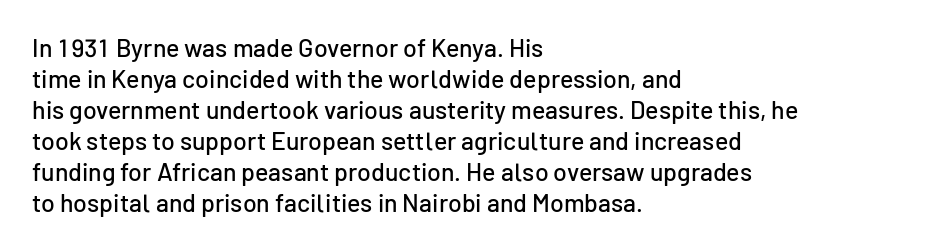
The image shows 25 px text type, upright; set left-aligned, line spacing 1.24x, normal letter spacing, not underlined.
